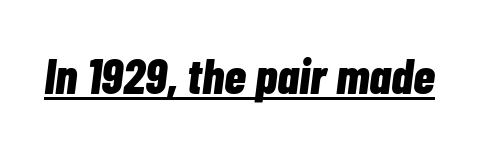
Students, observe the line beneath the letters — that is underlining. The face used here is proportionally spaced, like ordinary book or web type. Rendered with sloped, italic letterforms. The passage shown is emphatically bold. The rendering keeps characters at their native spacing.
